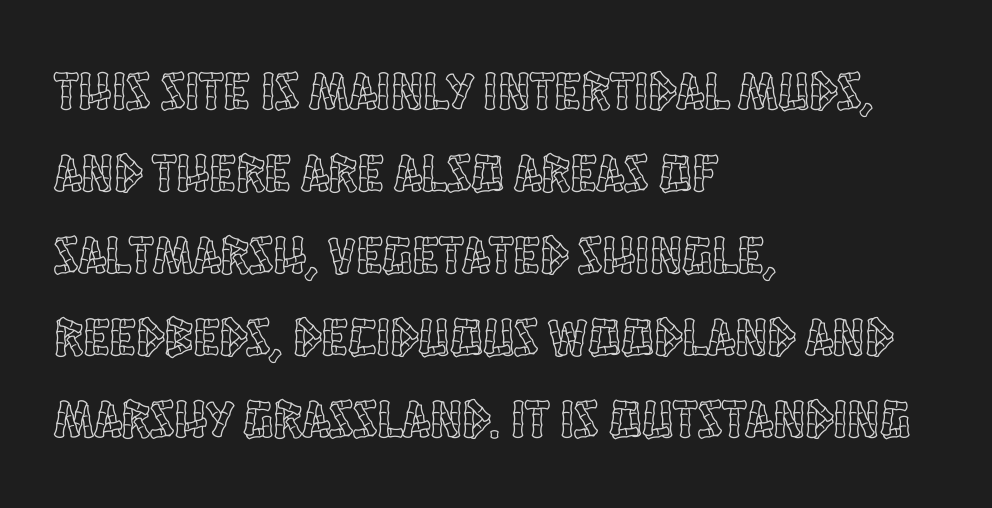
Q: Is the text italic (slanted)? A: No, it is upright.
Q: Is the text underlined? A: No.
Q: How is the paragraph aligned? A: Left-aligned.
Q: Is the spacing between letters normal or unusually wide? A: Normal.
Q: Is the spacing between lines tight, normal or loose? A: Normal.
Q: Width (condensed, normal, or wide)? A: Condensed.
Q: x-height? A: Large.
Q: Monospaced? A: No.
